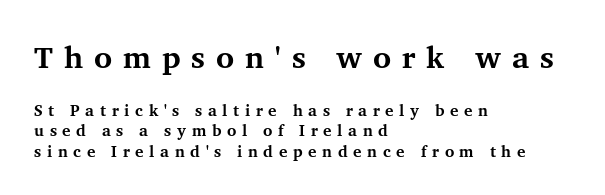
Q: Is the text bold? A: Yes.
Q: Is the text italic (slanted)? A: No, it is upright.
Q: Is the typeface a serif or a sans-serif typeface? A: Serif.
Q: Is the text underlined? A: No.
Q: How is the paragraph aligned? A: Left-aligned.
Q: Is the spacing between letters normal or unusually wide? A: Unusually wide.
Q: Is the spacing between lines tight, normal or loose? A: Normal.
Q: Which block of text is set in a larger size, the first (top) or the second (bottom)? A: The first (top) one.
Q: Width (condensed, normal, or wide)? A: Normal.
Q: Stroke contrast? A: Medium.
Q: x-height? A: Medium.
Q: Monospaced? A: No.
